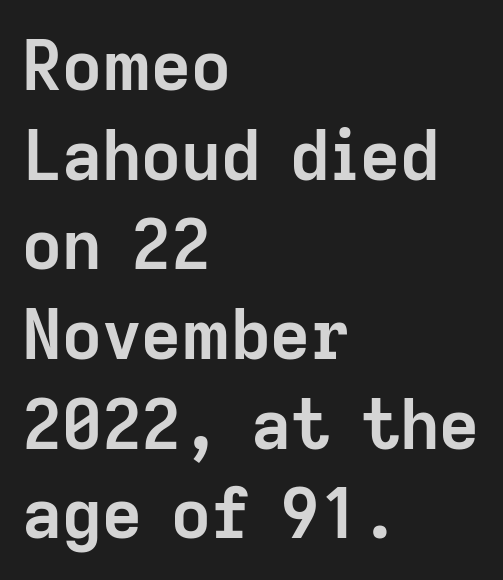
{"serif": "no", "italic": "no", "bold": "yes", "weight": "semibold", "width": "normal", "stroke_contrast": "low", "x_height": "medium", "monospaced": "no", "underline": "no", "align": "left", "line_spacing": "normal", "line_spacing_ratio": 1.3, "letter_spacing": "normal", "letter_spacing_em": 0.0, "glyph_px": 69}
